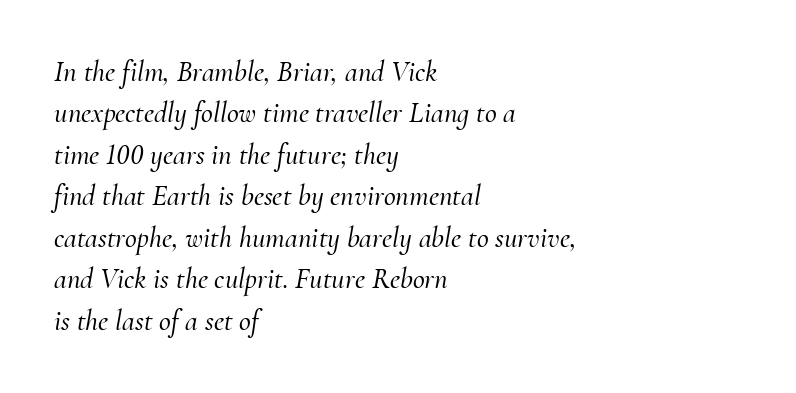
{"serif": "yes", "italic": "yes", "lean": "right", "slant_degrees": 10, "width": "normal", "stroke_contrast": "medium", "x_height": "small", "monospaced": "no", "underline": "no", "align": "left", "line_spacing": "normal", "line_spacing_ratio": 1.43, "letter_spacing": "normal", "letter_spacing_em": 0.0, "glyph_px": 29}
